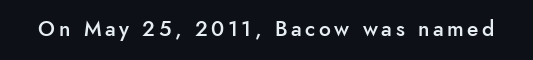
Its strokes are somewhat broadened, the hallmark of semibold type. The lettering holds an erect, upright posture throughout. The zone under the glyphs is completely vacant.
